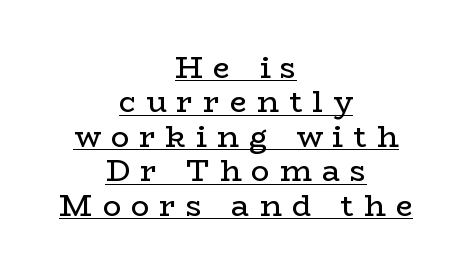
The image shows 30 px regular-weight, wide serif type, upright; set centered, tight line spacing (1.15x), unusually wide letter spacing (+0.34 em), underlined; low stroke contrast and a medium x-height.
